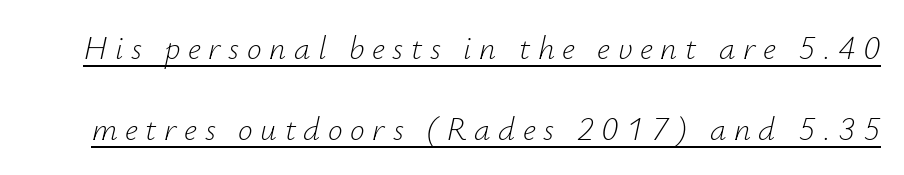
The face used here is rendered with a markedly widened letterfit. Does the lettering tilt? It does — this is italic. Notice the wide empty band between every row — that's loose leading. Beneath each row of characters lies a ruled line. The rendering uses natural spacing where letterforms have individual widths. Think standard paragraph weight, or any step lighter than that.
